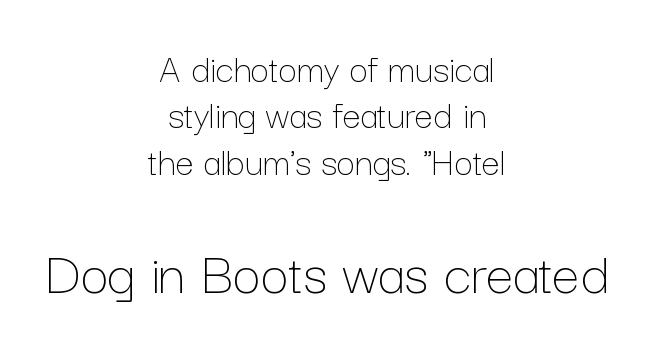
Q: Is the text bold? A: No.
Q: Is the text italic (slanted)? A: No, it is upright.
Q: Is the text underlined? A: No.
Q: How is the paragraph aligned? A: Centered.
Q: Is the spacing between letters normal or unusually wide? A: Normal.
Q: Is the spacing between lines tight, normal or loose? A: Tight.
Q: Which block of text is set in a larger size, the first (top) or the second (bottom)? A: The second (bottom) one.
Q: Width (condensed, normal, or wide)? A: Normal.
Q: Stroke contrast? A: Low.
Q: x-height? A: Medium.
Q: Monospaced? A: No.
